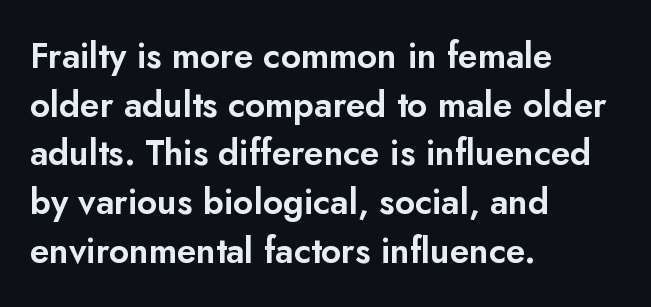
Q: Is the text italic (slanted)? A: No, it is upright.
Q: Is the typeface a serif or a sans-serif typeface? A: Sans-serif.
Q: Is the text underlined? A: No.
Q: How is the paragraph aligned? A: Left-aligned.
Q: Is the spacing between letters normal or unusually wide? A: Normal.
Q: Is the spacing between lines tight, normal or loose? A: Normal.
Q: Width (condensed, normal, or wide)? A: Normal.
Q: Stroke contrast? A: Low.
Q: x-height? A: Small.
Q: Monospaced? A: No.
